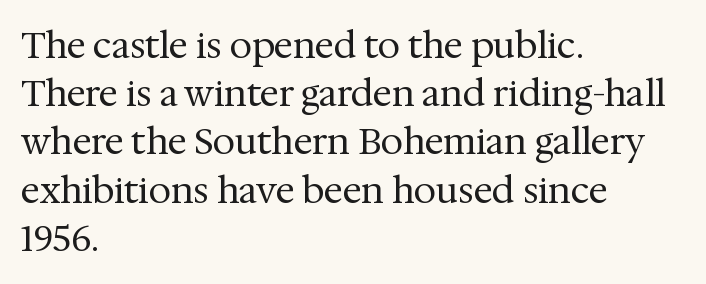
These lines are rendered in a variable-pitch font. Here the glyphs are tracked normally, forming tight word shapes. This is roman type, the default non-slanted kind. This sample uses a serif face.
